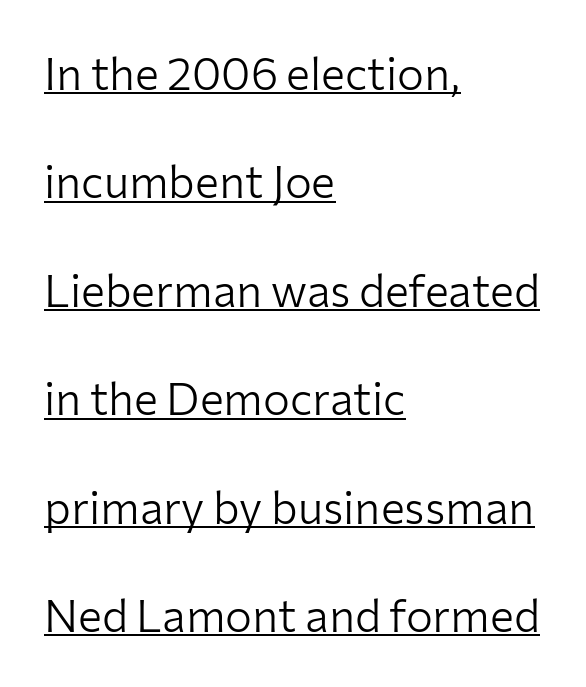
Q: Is the text bold? A: No.
Q: Is the text italic (slanted)? A: No, it is upright.
Q: Is the typeface a serif or a sans-serif typeface? A: Sans-serif.
Q: Is the text underlined? A: Yes.
Q: How is the paragraph aligned? A: Left-aligned.
Q: Is the spacing between letters normal or unusually wide? A: Normal.
Q: Is the spacing between lines tight, normal or loose? A: Loose.
Q: Width (condensed, normal, or wide)? A: Normal.
Q: Stroke contrast? A: Low.
Q: x-height? A: Medium.
Q: Monospaced? A: No.
